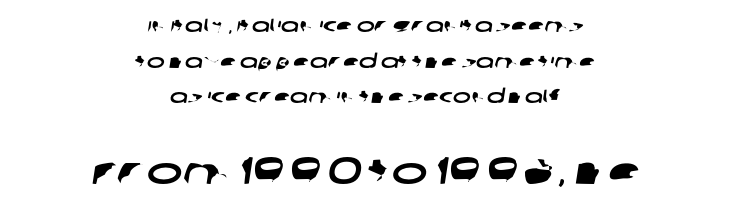
The image shows 38 px wide sans-serif type; set centered, line spacing 1.87x, normal letter spacing, not underlined; the second (bottom) block is 2.0x larger; low stroke contrast and a large x-height.
